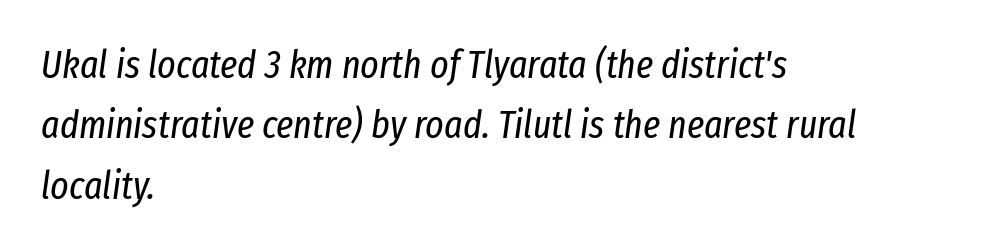
The image shows 39 px regular-weight, condensed type, italic (leaning right); set left-aligned, normal line spacing (1.55x), normal letter spacing, not underlined; low stroke contrast and a medium x-height.
